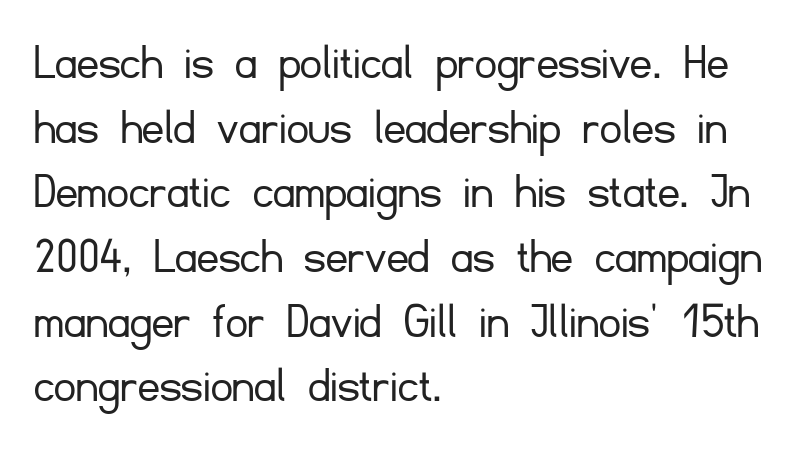
Q: Is the text bold? A: No.
Q: Is the text italic (slanted)? A: No, it is upright.
Q: Is the typeface a serif or a sans-serif typeface? A: Sans-serif.
Q: Is the text underlined? A: No.
Q: How is the paragraph aligned? A: Left-aligned.
Q: Is the spacing between letters normal or unusually wide? A: Normal.
Q: Width (condensed, normal, or wide)? A: Normal.
Q: Stroke contrast? A: Low.
Q: x-height? A: Small.
Q: Monospaced? A: No.
